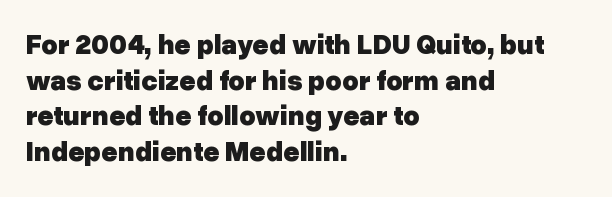
The image shows 28 px heavy sans-serif type, upright; set left-aligned, normal line spacing (1.27x), normal letter spacing, not underlined; low stroke contrast and a medium x-height.
